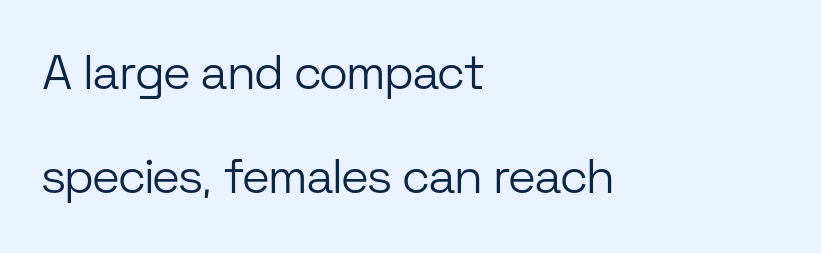
Q: Is the text bold? A: No.
Q: Is the text italic (slanted)? A: No, it is upright.
Q: Is the typeface a serif or a sans-serif typeface? A: Sans-serif.
Q: Is the text underlined? A: No.
Q: How is the paragraph aligned? A: Left-aligned.
Q: Is the spacing between letters normal or unusually wide? A: Normal.
Q: Is the spacing between lines tight, normal or loose? A: Loose.
Q: Width (condensed, normal, or wide)? A: Normal.
Q: Stroke contrast? A: Low.
Q: x-height? A: Medium.
Q: Monospaced? A: No.
